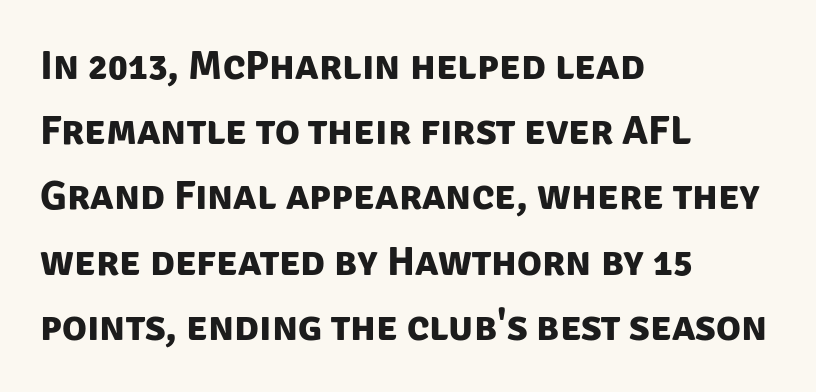
Weight: bold. Letters rest on an invisible, unmarked baseline. The passage shown is typeset with a sans-serif family. If you measured baseline to baseline, you'd find a middling distance.
